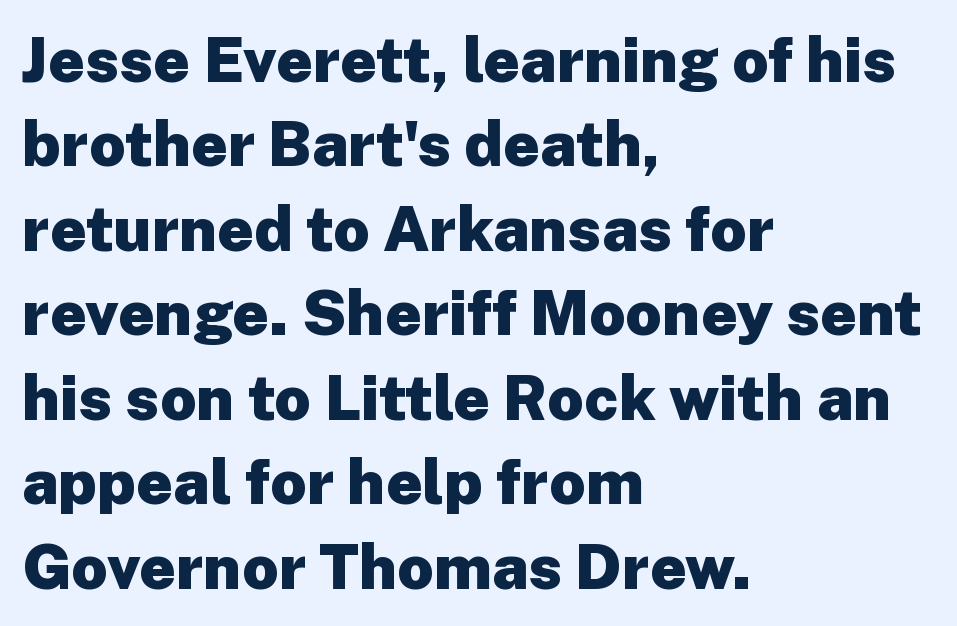
Is the letter spacing exaggerated? No — it looks like the ordinary default. The rendering uses a moderate line-height, typical for paragraphs. Upright lettering throughout. This is heavy type, rendered in bold.
